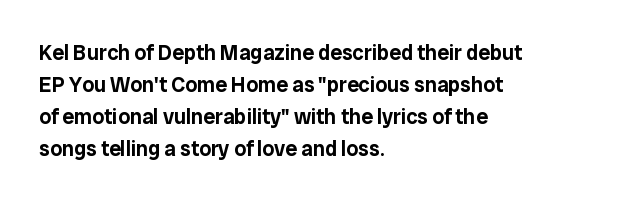
Q: Is the text italic (slanted)? A: No, it is upright.
Q: Is the text underlined? A: No.
Q: How is the paragraph aligned? A: Left-aligned.
Q: Is the spacing between letters normal or unusually wide? A: Normal.
Q: Is the spacing between lines tight, normal or loose? A: Normal.
